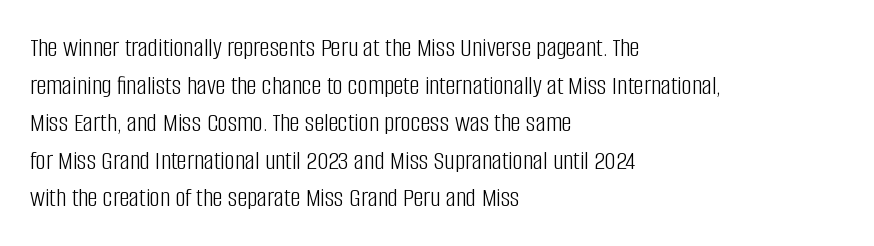
Q: Is the text bold? A: No.
Q: Is the text italic (slanted)? A: No, it is upright.
Q: Is the typeface a serif or a sans-serif typeface? A: Sans-serif.
Q: Is the text underlined? A: No.
Q: How is the paragraph aligned? A: Left-aligned.
Q: Is the spacing between letters normal or unusually wide? A: Normal.
Q: Is the spacing between lines tight, normal or loose? A: Normal.
Q: Width (condensed, normal, or wide)? A: Condensed.
Q: Stroke contrast? A: Low.
Q: x-height? A: Large.
Q: Monospaced? A: No.
